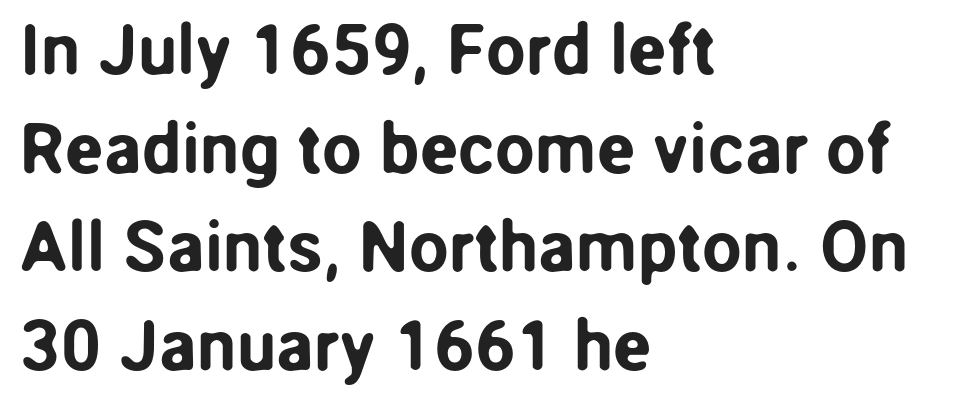
Q: Is the text italic (slanted)? A: No, it is upright.
Q: Is the typeface a serif or a sans-serif typeface? A: Sans-serif.
Q: Is the text underlined? A: No.
Q: How is the paragraph aligned? A: Left-aligned.
Q: Is the spacing between letters normal or unusually wide? A: Normal.
Q: Is the spacing between lines tight, normal or loose? A: Normal.
Q: Width (condensed, normal, or wide)? A: Normal.
Q: Stroke contrast? A: Low.
Q: x-height? A: Medium.
Q: Monospaced? A: No.
